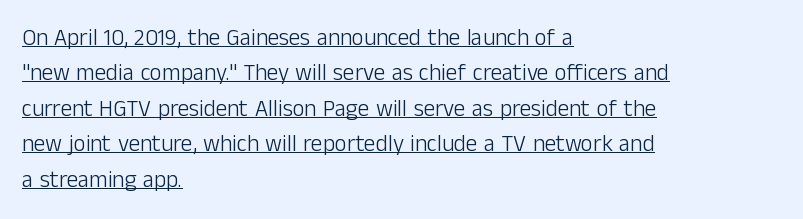
{"italic": "no", "bold": "no", "underline": "yes", "align": "left", "line_spacing": "normal", "line_spacing_ratio": 1.54, "letter_spacing": "normal", "letter_spacing_em": 0.0, "glyph_px": 23}
